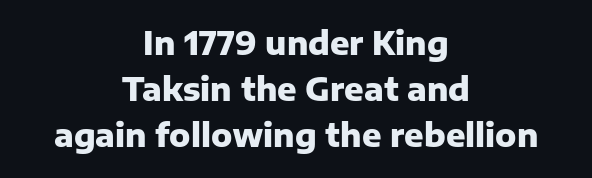
Q: Is the text bold? A: Yes.
Q: Is the text italic (slanted)? A: No, it is upright.
Q: Is the typeface a serif or a sans-serif typeface? A: Sans-serif.
Q: Is the text underlined? A: No.
Q: How is the paragraph aligned? A: Centered.
Q: Is the spacing between letters normal or unusually wide? A: Normal.
Q: Is the spacing between lines tight, normal or loose? A: Normal.
Q: Width (condensed, normal, or wide)? A: Normal.
Q: Stroke contrast? A: Low.
Q: x-height? A: Medium.
Q: Monospaced? A: No.
